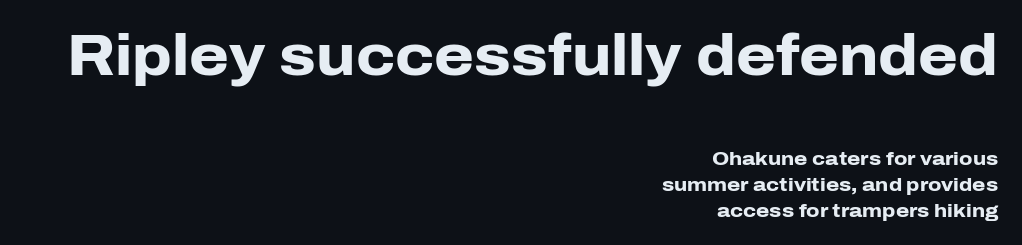
The image shows 57 px heavy sans-serif type, upright; set right-aligned, normal line spacing (1.37x), normal letter spacing, not underlined; the first (top) block is 3.0x larger; low stroke contrast and a medium x-height.
